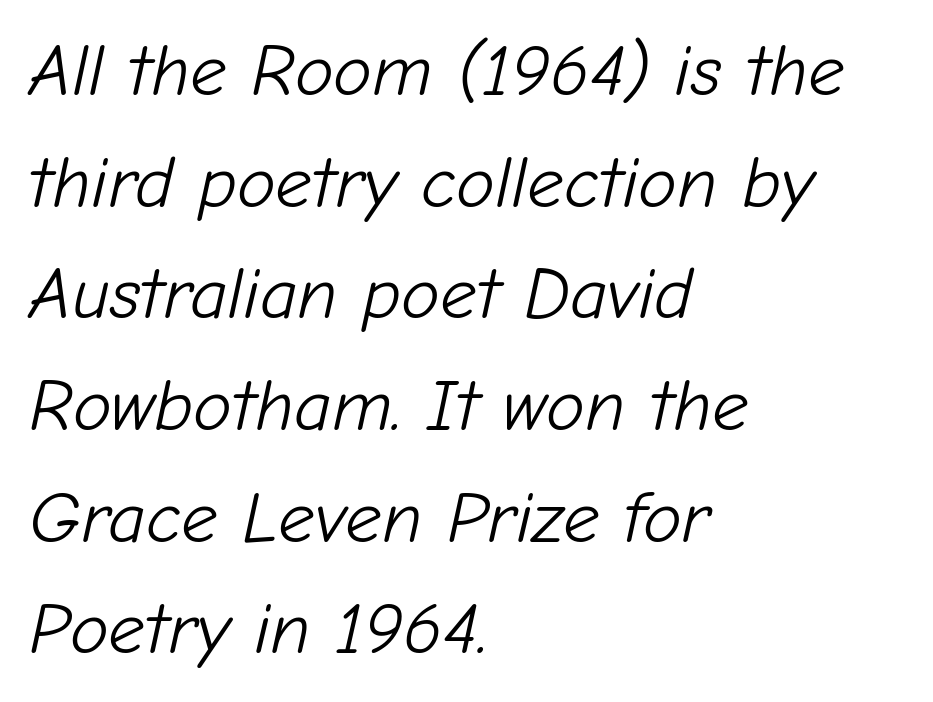
{"italic": "yes", "lean": "right", "slant_degrees": 12, "bold": "no", "weight": "light", "width": "normal", "stroke_contrast": "low", "x_height": "medium", "monospaced": "no", "underline": "no", "align": "left", "line_spacing": "normal", "line_spacing_ratio": 1.53, "letter_spacing": "normal", "letter_spacing_em": 0.0, "glyph_px": 73}
